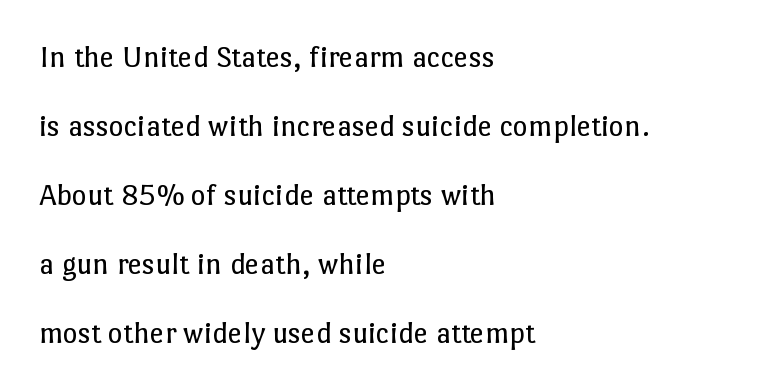
Q: Is the text bold? A: No.
Q: Is the text italic (slanted)? A: No, it is upright.
Q: Is the text underlined? A: No.
Q: How is the paragraph aligned? A: Left-aligned.
Q: Is the spacing between letters normal or unusually wide? A: Normal.
Q: Is the spacing between lines tight, normal or loose? A: Loose.
Q: Width (condensed, normal, or wide)? A: Normal.
Q: Stroke contrast? A: Low.
Q: x-height? A: Medium.
Q: Monospaced? A: No.
